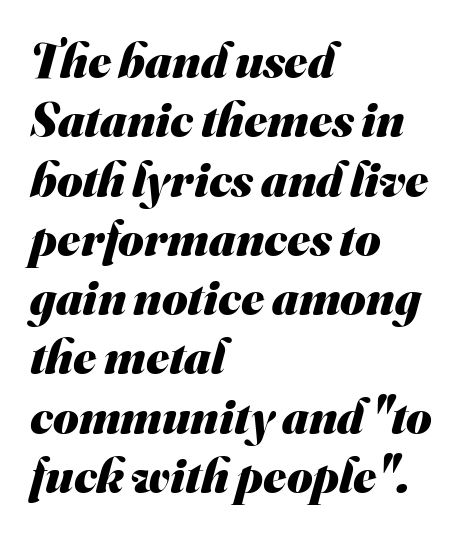
Nothing unusual about the tracking: characters are spaced as the font intends. The rendering anchors every line to the left-hand side. The rendering uses natural spacing where letterforms have individual widths. The letters carry no serifs — their stems end cleanly without finishing strokes. Bare-footed words on every line.
